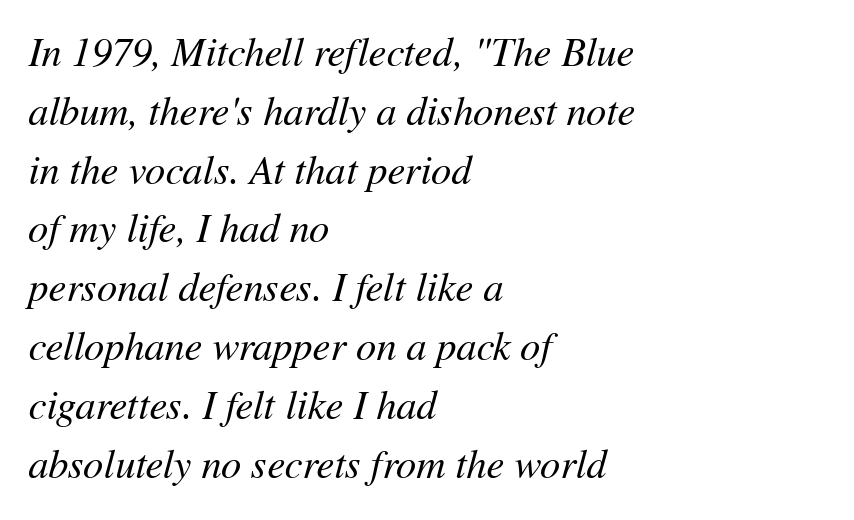
Layout note: lines flush left. The rendering keeps characters at their native spacing. The foot of each line stays bare and open. An italicized treatment has been applied to the whole sample. The letters advance in unequal steps, a hallmark of proportional type.
